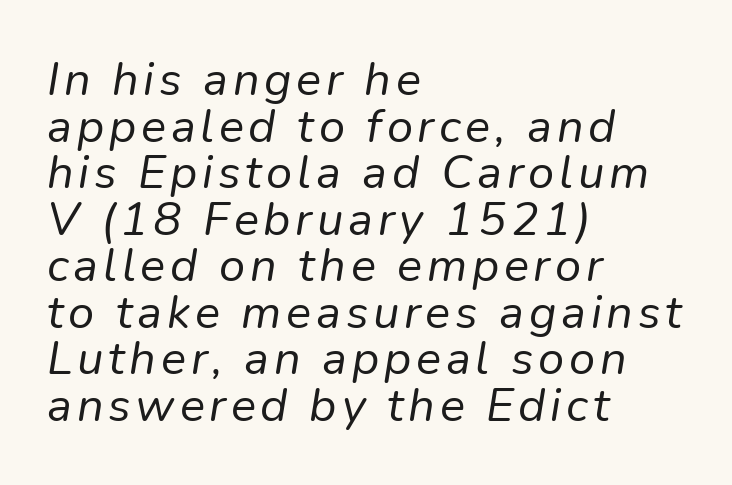
Q: Is the text bold? A: No.
Q: Is the text italic (slanted)? A: Yes, it leans right by about 9 degrees.
Q: Is the text underlined? A: No.
Q: How is the paragraph aligned? A: Left-aligned.
Q: Is the spacing between lines tight, normal or loose? A: Tight.
Q: Width (condensed, normal, or wide)? A: Normal.
Q: Stroke contrast? A: Low.
Q: x-height? A: Medium.
Q: Monospaced? A: No.
